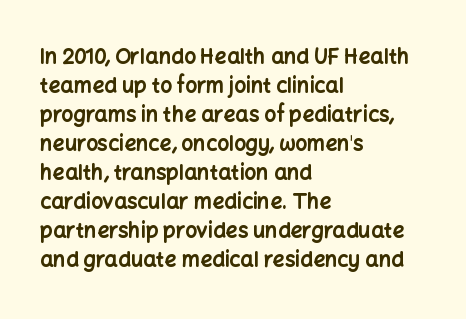
Q: Is the text bold? A: Yes.
Q: Is the text italic (slanted)? A: No, it is upright.
Q: Is the text underlined? A: No.
Q: How is the paragraph aligned? A: Left-aligned.
Q: Is the spacing between letters normal or unusually wide? A: Normal.
Q: Is the spacing between lines tight, normal or loose? A: Normal.
